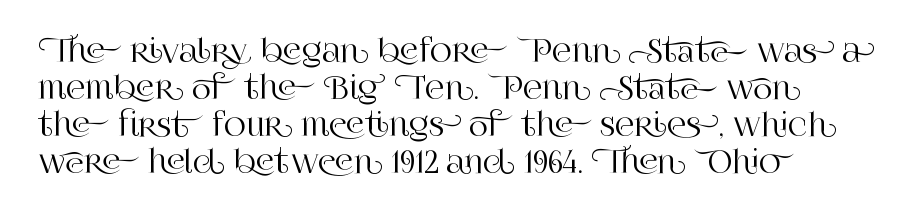
Q: Is the text italic (slanted)? A: No, it is upright.
Q: Is the typeface a serif or a sans-serif typeface? A: Serif.
Q: Is the text underlined? A: No.
Q: How is the paragraph aligned? A: Left-aligned.
Q: Is the spacing between letters normal or unusually wide? A: Normal.
Q: Width (condensed, normal, or wide)? A: Normal.
Q: Stroke contrast? A: High.
Q: x-height? A: Large.
Q: Monospaced? A: No.
